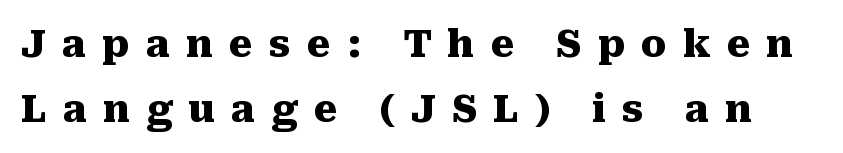
Q: Is the text bold? A: Yes.
Q: Is the text italic (slanted)? A: No, it is upright.
Q: Is the typeface a serif or a sans-serif typeface? A: Serif.
Q: Is the text underlined? A: No.
Q: Is the spacing between letters normal or unusually wide? A: Unusually wide.
Q: Width (condensed, normal, or wide)? A: Normal.
Q: Stroke contrast? A: Medium.
Q: x-height? A: Medium.
Q: Monospaced? A: No.
